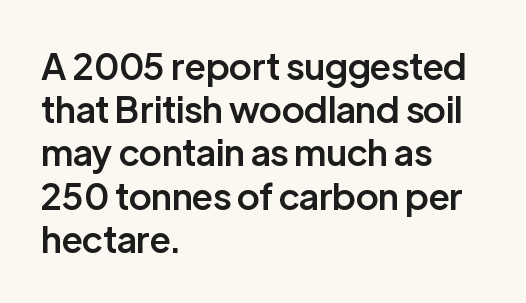
Q: Is the text bold? A: Semi-bold.
Q: Is the text italic (slanted)? A: No, it is upright.
Q: Is the typeface a serif or a sans-serif typeface? A: Sans-serif.
Q: Is the text underlined? A: No.
Q: How is the paragraph aligned? A: Left-aligned.
Q: Is the spacing between letters normal or unusually wide? A: Normal.
Q: Width (condensed, normal, or wide)? A: Normal.
Q: Stroke contrast? A: Low.
Q: x-height? A: Medium.
Q: Monospaced? A: No.
